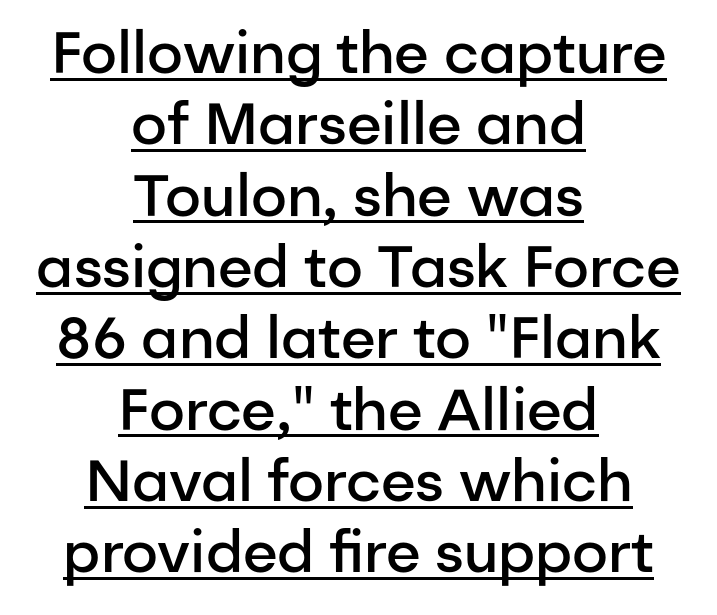
This sample uses an upright cut, with every glyph sitting square on the baseline. Horizontally, the lines are justified to the midpoint only. This sample has the flowing, uneven cadence of proportional lettering. The horizontal fit of the characters is conventional and even.
